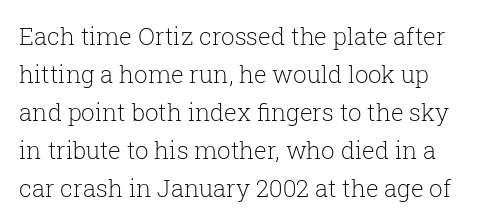
Vertical spacing — default. The passage shown is not bold in any degree. A bare baseline throughout the passage. You can tell it's not italic because the verticals are truly vertical. Compared with typical body copy, the letter spacing here is the same.
